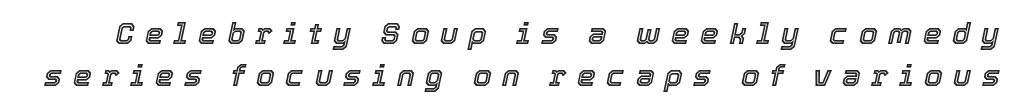
The passage shown has open, widely tracked lettering throughout. A typesetter would mark this as italic. You could not count columns in this text — the font is proportionally spaced. Horizontal bands of white between lines are of average thickness. Quick note: underline off.
